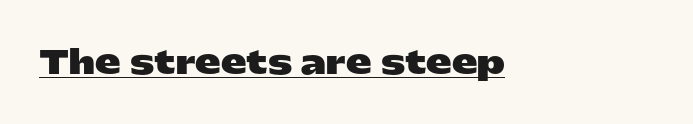
Is the letter spacing exaggerated? No — it looks like the ordinary default. Note the varied advance widths — an 'i' is clearly narrower than an 'm'. Bold? Absolutely — the strokes are thick and heavy. It's the straight-up-and-down kind of type. Every word sits above its own underline. A sans-serif font was chosen for this passage.
